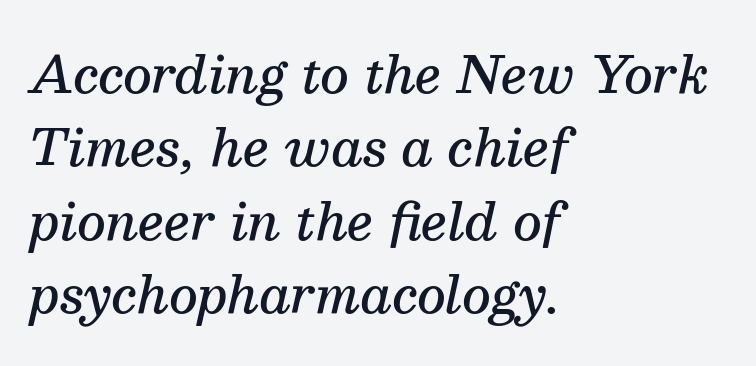
Q: Is the text bold? A: Semi-bold.
Q: Is the text italic (slanted)? A: Yes, it leans right by about 13 degrees.
Q: Is the typeface a serif or a sans-serif typeface? A: Serif.
Q: Is the text underlined? A: No.
Q: How is the paragraph aligned? A: Left-aligned.
Q: Is the spacing between letters normal or unusually wide? A: Normal.
Q: Is the spacing between lines tight, normal or loose? A: Normal.
Q: Width (condensed, normal, or wide)? A: Normal.
Q: Stroke contrast? A: Medium.
Q: x-height? A: Medium.
Q: Monospaced? A: No.
